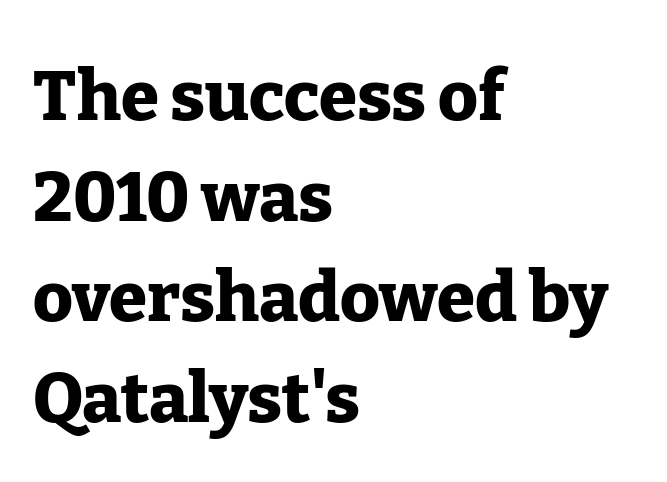
Q: Is the text bold? A: Yes.
Q: Is the text italic (slanted)? A: No, it is upright.
Q: Is the typeface a serif or a sans-serif typeface? A: Serif.
Q: Is the text underlined? A: No.
Q: How is the paragraph aligned? A: Left-aligned.
Q: Is the spacing between letters normal or unusually wide? A: Normal.
Q: Is the spacing between lines tight, normal or loose? A: Normal.
Q: Width (condensed, normal, or wide)? A: Normal.
Q: Stroke contrast? A: Low.
Q: x-height? A: Medium.
Q: Monospaced? A: No.
